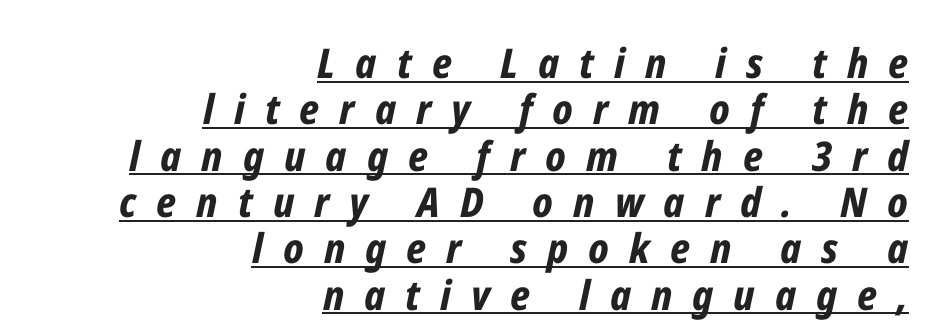
The image shows 41 px bold, condensed type, italic (leaning right); set right-aligned, tight line spacing (1.13x), unusually wide letter spacing (+0.49 em), underlined; low stroke contrast and a medium x-height.
